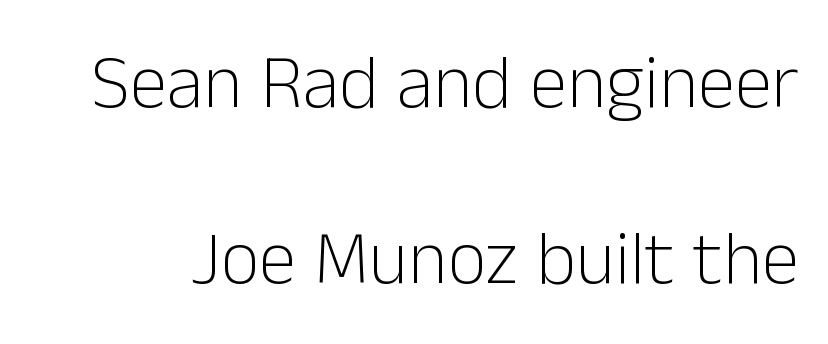
{"serif": "no", "italic": "no", "bold": "no", "weight": "light", "width": "normal", "stroke_contrast": "low", "x_height": "medium", "monospaced": "no", "underline": "no", "line_spacing": "loose", "line_spacing_ratio": 2.31, "letter_spacing": "normal", "letter_spacing_em": 0.0, "glyph_px": 76}
